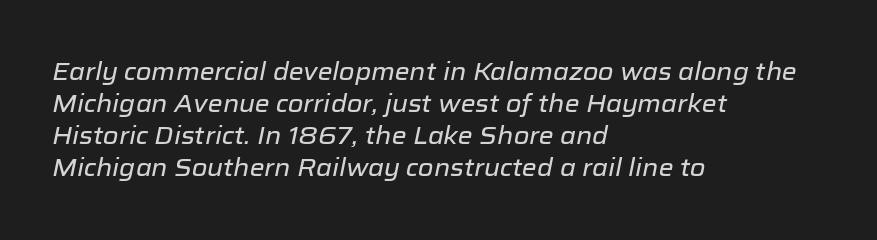
The image shows 24 px text type, italic (leaning right); set left-aligned, normal line spacing (1.34x), normal letter spacing, not underlined.
